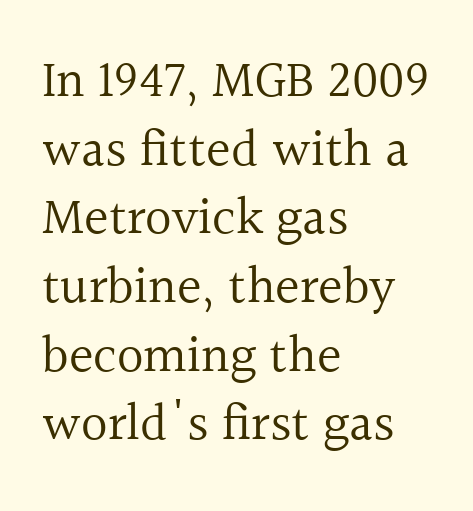
The image shows 52 px regular-weight serif type, upright; set left-aligned, normal line spacing (1.32x), normal letter spacing, not underlined; a medium x-height.
